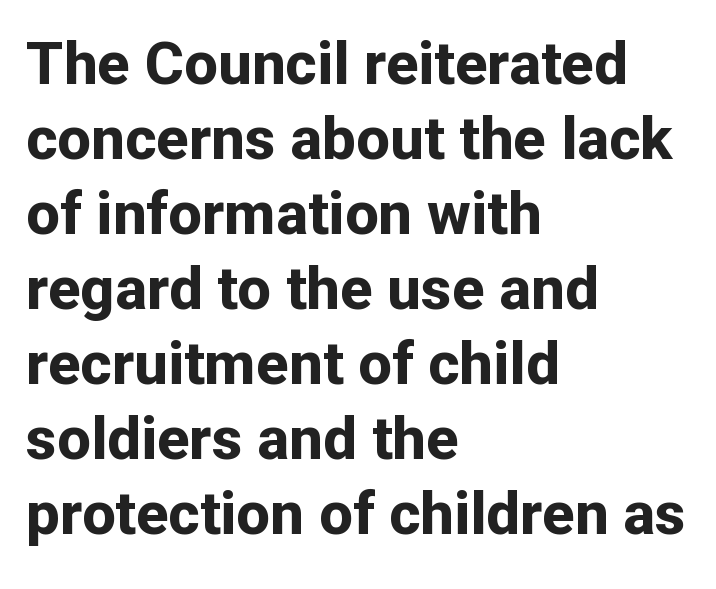
The image shows 60 px bold sans-serif type, upright; set left-aligned, normal line spacing (1.25x), normal letter spacing, not underlined; low stroke contrast and a medium x-height.
